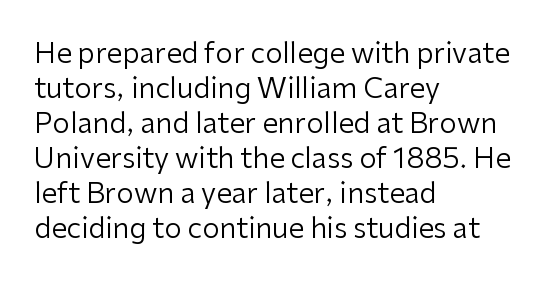
The image shows 28 px regular-weight sans-serif type, upright; set left-aligned, normal line spacing (1.25x), normal letter spacing, not underlined; low stroke contrast and a medium x-height.
